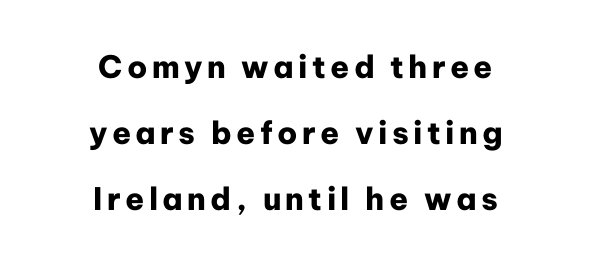
{"serif": "no", "italic": "no", "bold": "yes", "weight": "heavy", "width": "normal", "stroke_contrast": "low", "x_height": "medium", "monospaced": "no", "underline": "no", "align": "center", "line_spacing": "loose", "line_spacing_ratio": 2.13, "glyph_px": 31}
